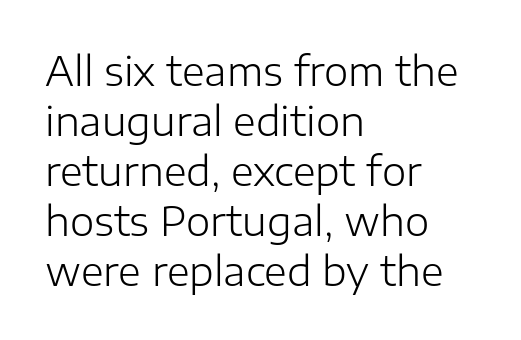
Stroke mass is kept to a normal reading level or below. Nothing sits at the stroke ends, so this counts as sans-serif. Horizontally, the lines are justified to the leading edge only. The area under the type is left untouched.
